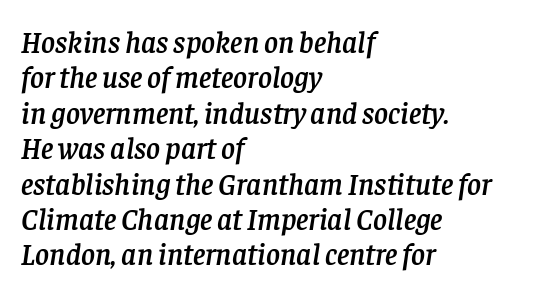
The image shows 30 px serif type, italic (leaning right); set left-aligned, line spacing 1.18x, normal letter spacing, not underlined; low stroke contrast and a large x-height.
